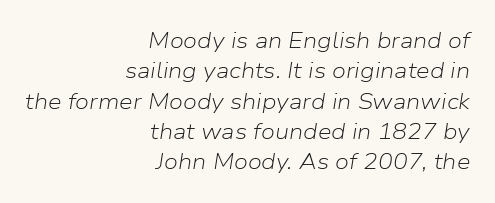
Here the glyphs are tracked normally, forming tight word shapes. Reading down the block, your eye finds every line finishing at a fixed right position. Plain, unruled lines of type. Italic? Definitely — the glyphs are oblique. The characters are drawn with everyday or finer stroke widths.
